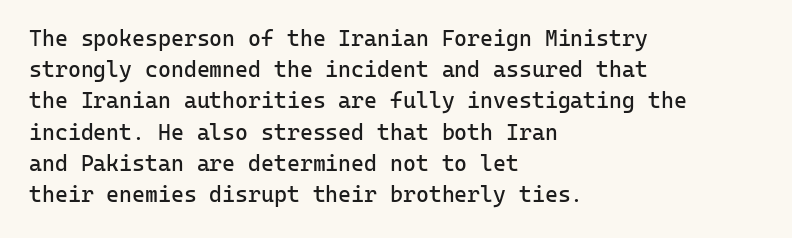
Every row of glyphs begins at an identical x-position on the left. The typesetting does not lean heavy: it is not bold. One glance says typical: line gaps are just what's usual. Underlining? Definitely not there.
